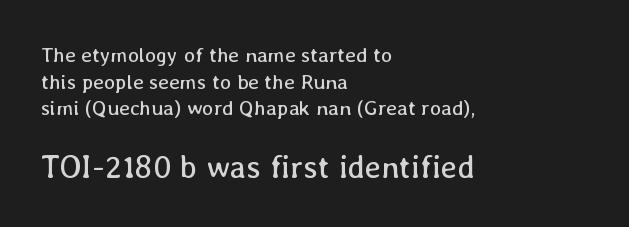
Beneath every word, the page is bare. The lower block of text is set noticeably larger than the block above it. The type is set solid horizontally, with unmodified tracking. This rendering uses left alignment, leaving the right contour irregular. Do the characters align in a grid? No, the font is proportional. Counters stay open thanks to moderate or lighter strokes.
